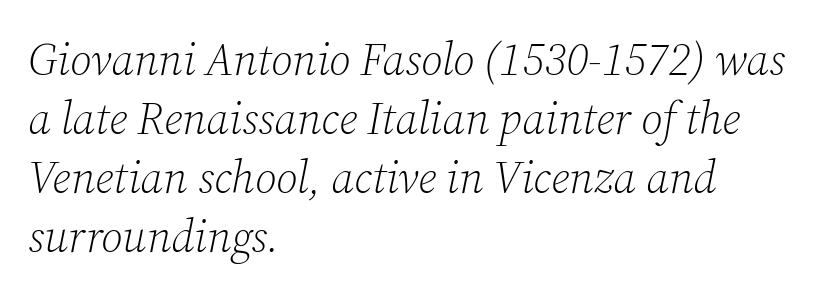
Q: Is the text bold? A: No.
Q: Is the text italic (slanted)? A: Yes, it leans right by about 12 degrees.
Q: Is the typeface a serif or a sans-serif typeface? A: Serif.
Q: Is the text underlined? A: No.
Q: How is the paragraph aligned? A: Left-aligned.
Q: Is the spacing between letters normal or unusually wide? A: Normal.
Q: Is the spacing between lines tight, normal or loose? A: Normal.
Q: Width (condensed, normal, or wide)? A: Normal.
Q: Stroke contrast? A: Low.
Q: x-height? A: Medium.
Q: Monospaced? A: No.
